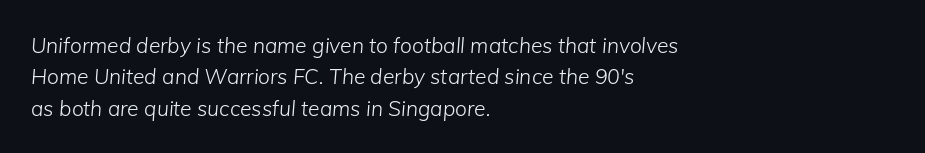
The image shows 21 px text type, italic (leaning right); set left-aligned, normal line spacing (1.5x), normal letter spacing, not underlined.
